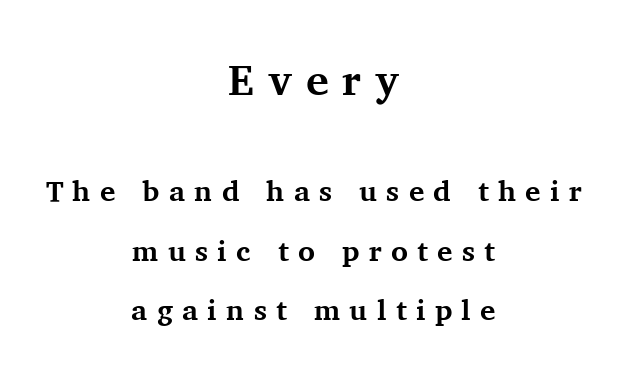
Q: Is the text bold? A: Yes.
Q: Is the text italic (slanted)? A: No, it is upright.
Q: Is the typeface a serif or a sans-serif typeface? A: Serif.
Q: Is the text underlined? A: No.
Q: How is the paragraph aligned? A: Centered.
Q: Is the spacing between letters normal or unusually wide? A: Unusually wide.
Q: Is the spacing between lines tight, normal or loose? A: Loose.
Q: Which block of text is set in a larger size, the first (top) or the second (bottom)? A: The first (top) one.
Q: Width (condensed, normal, or wide)? A: Normal.
Q: Stroke contrast? A: Medium.
Q: x-height? A: Medium.
Q: Monospaced? A: No.
